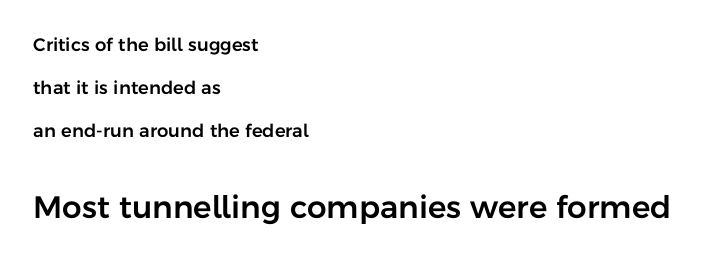
The type family on display is of the sans-serif kind. Vertically, the passage feels expansive, rows floating well apart. Characters remain perfectly vertical along every line. This sample has the flowing, uneven cadence of proportional lettering.
